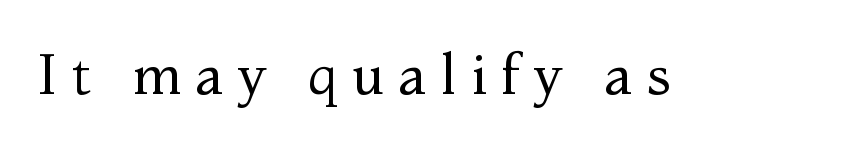
{"serif": "yes", "italic": "no", "bold": "no", "weight": "regular", "width": "normal", "stroke_contrast": "medium", "x_height": "medium", "monospaced": "no", "underline": "no", "letter_spacing": "wide", "letter_spacing_em": 0.24, "glyph_px": 57}
